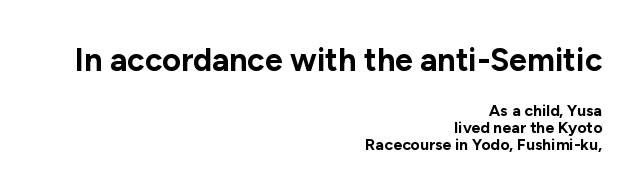
The image shows 32 px bold sans-serif type, upright; set right-aligned, tight line spacing (1.07x), normal letter spacing, not underlined; the first (top) block is 2.0x larger; low stroke contrast and a medium x-height.
